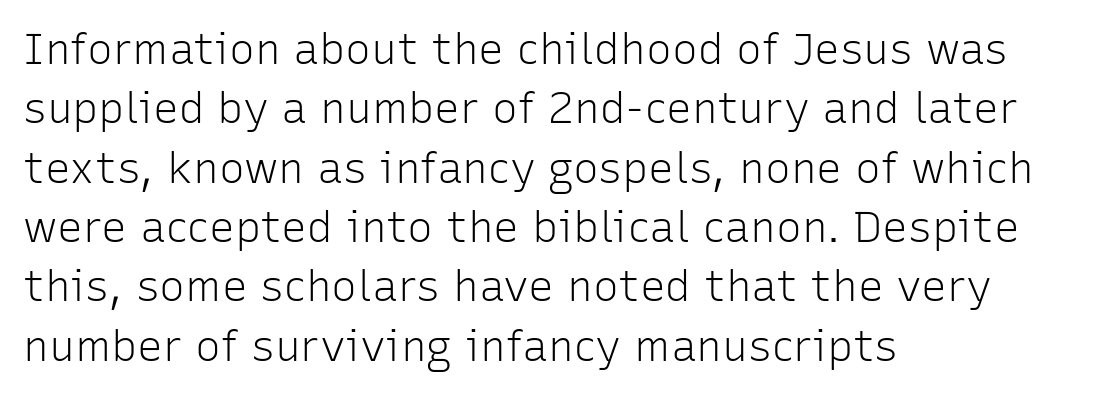
{"serif": "no", "italic": "no", "bold": "no", "weight": "light", "width": "normal", "stroke_contrast": "low", "x_height": "medium", "monospaced": "no", "underline": "no", "align": "left", "line_spacing": "normal", "line_spacing_ratio": 1.38, "letter_spacing": "normal", "letter_spacing_em": 0.0, "glyph_px": 43}
